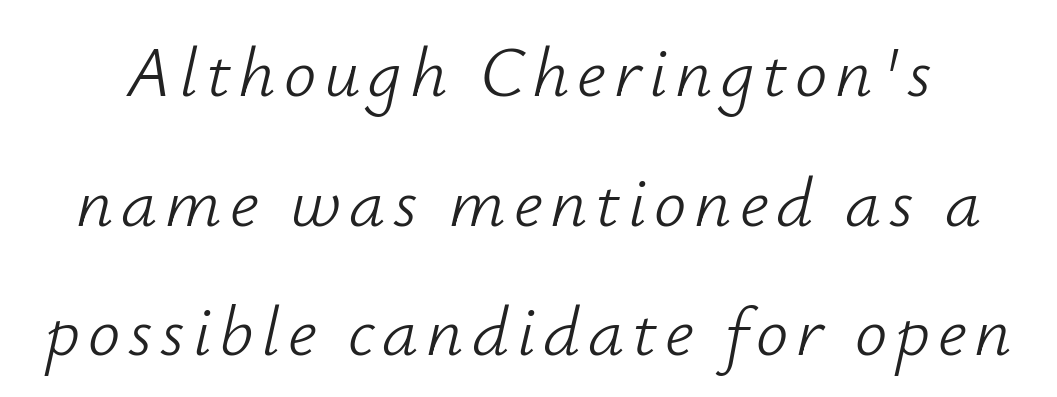
The image shows 72 px light type, italic (leaning right); set line spacing 1.8x, not underlined; low stroke contrast and a small x-height.
